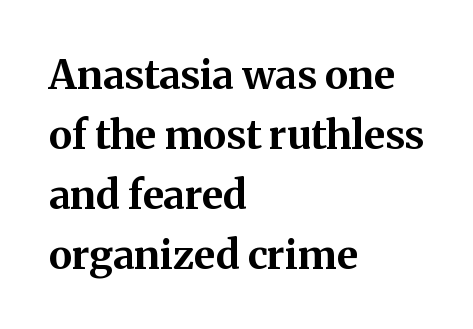
Q: Is the text bold? A: Yes.
Q: Is the text italic (slanted)? A: No, it is upright.
Q: Is the typeface a serif or a sans-serif typeface? A: Serif.
Q: Is the text underlined? A: No.
Q: How is the paragraph aligned? A: Left-aligned.
Q: Is the spacing between letters normal or unusually wide? A: Normal.
Q: Is the spacing between lines tight, normal or loose? A: Normal.
Q: Width (condensed, normal, or wide)? A: Normal.
Q: Stroke contrast? A: Medium.
Q: x-height? A: Medium.
Q: Monospaced? A: No.
